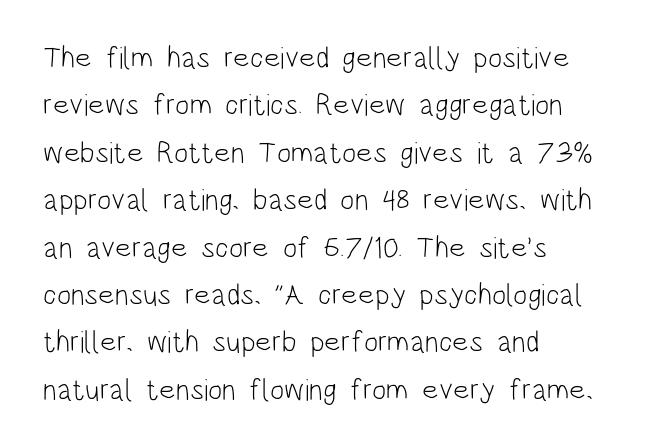
In terms of letterspacing, this is plain default setting. The letters carry no serifs — their stems end cleanly without finishing strokes. Bare-footed words on every line. Proportional: the letters do not fall into vertical columns. Is this a heavy cut? Hardly; it is regular or lighter. Tall strokes in this sample are plumb rather than angled.
